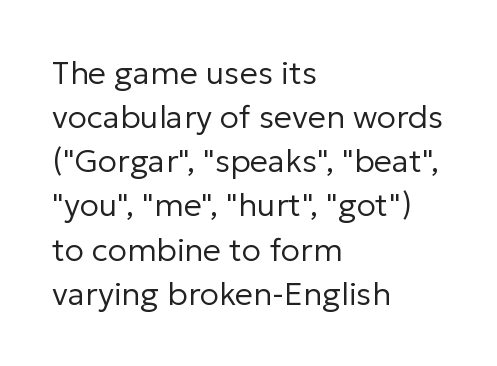
The image shows 32 px regular-weight sans-serif type, upright; set left-aligned, normal line spacing (1.38x), normal letter spacing, not underlined; low stroke contrast and a medium x-height.
